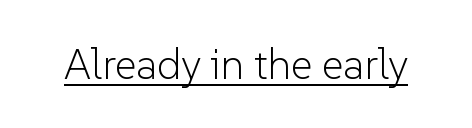
The image shows 42 px light sans-serif type, upright; set normal letter spacing, underlined; low stroke contrast and a medium x-height.
